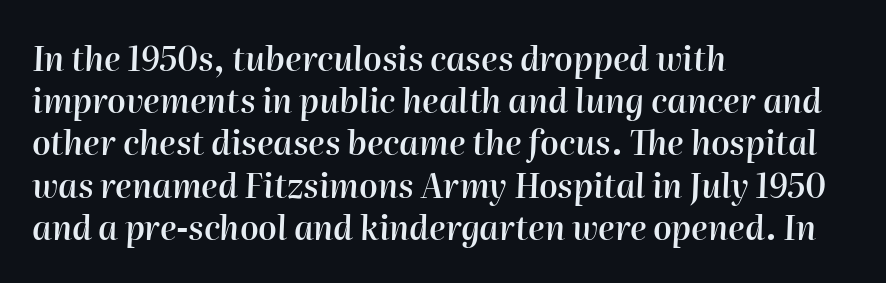
{"italic": "yes", "lean": "right", "slant_degrees": 2, "bold": "semi", "weight": "semibold", "width": "normal", "stroke_contrast": "high", "x_height": "medium", "monospaced": "no", "underline": "no", "align": "left", "line_spacing": "normal", "line_spacing_ratio": 1.28, "letter_spacing": "normal", "letter_spacing_em": 0.0, "glyph_px": 33}
